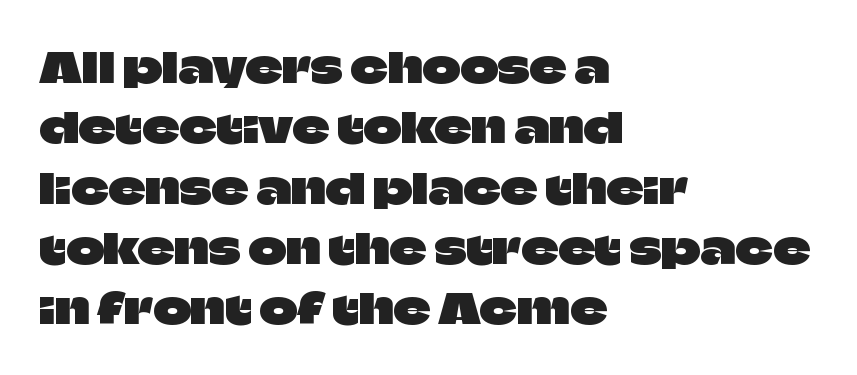
Q: Is the text italic (slanted)? A: No, it is upright.
Q: Is the typeface a serif or a sans-serif typeface? A: Sans-serif.
Q: Is the text underlined? A: No.
Q: How is the paragraph aligned? A: Left-aligned.
Q: Is the spacing between letters normal or unusually wide? A: Normal.
Q: Is the spacing between lines tight, normal or loose? A: Normal.
Q: Width (condensed, normal, or wide)? A: Normal.
Q: Stroke contrast? A: Low.
Q: x-height? A: Large.
Q: Monospaced? A: No.
